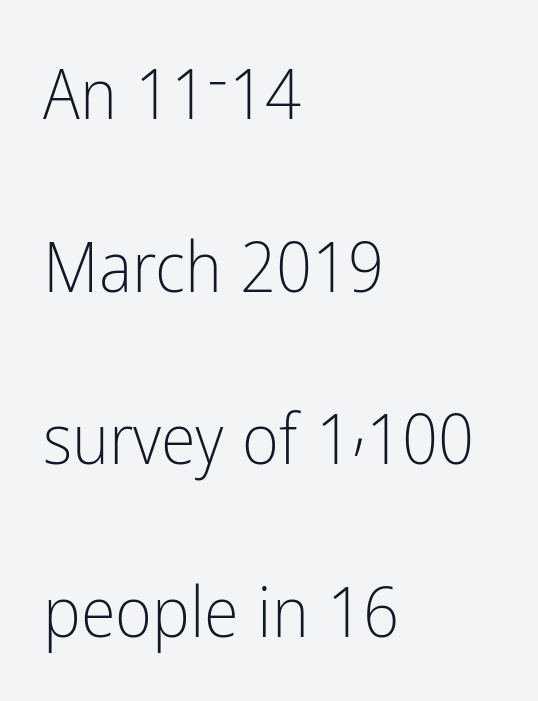
{"serif": "no", "italic": "no", "bold": "no", "weight": "light", "width": "condensed", "stroke_contrast": "low", "x_height": "medium", "monospaced": "no", "underline": "no", "align": "left", "line_spacing": "loose", "line_spacing_ratio": 2.43, "letter_spacing": "normal", "letter_spacing_em": 0.0, "glyph_px": 71}
